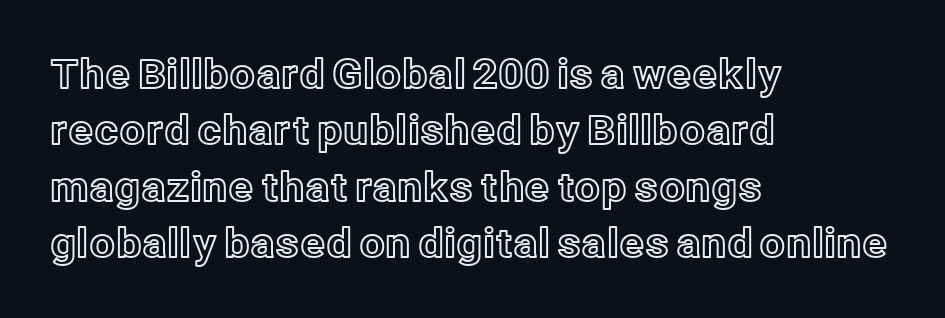
Q: Is the text italic (slanted)? A: No, it is upright.
Q: Is the text underlined? A: No.
Q: How is the paragraph aligned? A: Left-aligned.
Q: Is the spacing between letters normal or unusually wide? A: Normal.
Q: Is the spacing between lines tight, normal or loose? A: Normal.
Q: Width (condensed, normal, or wide)? A: Normal.
Q: x-height? A: Medium.
Q: Monospaced? A: No.
